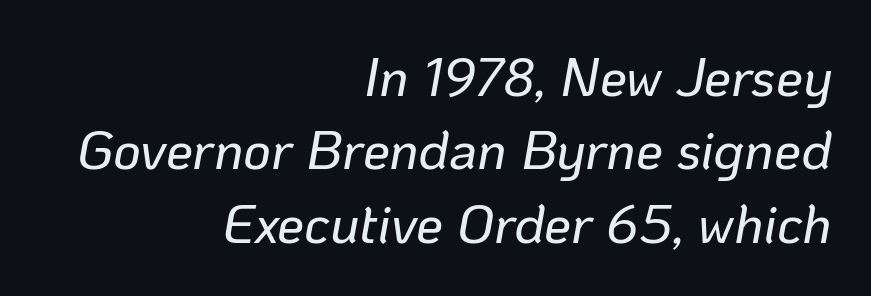
Line ends are locked; line starts wander. The foot of each line stays bare and open. This block has exactly the height ordinary leading produces. Each letter keeps its own natural width here, so spacing adapts to shape.
